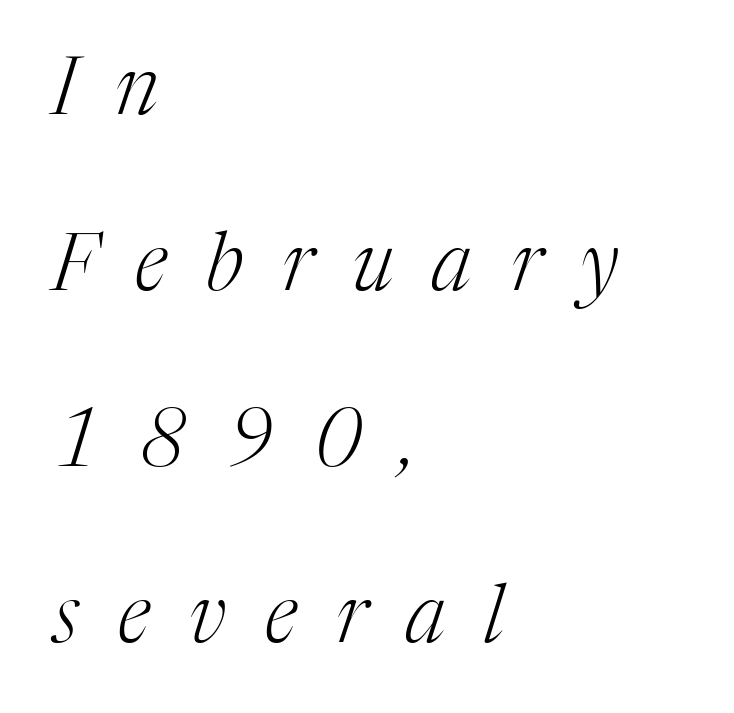
Do the characters align in a grid? No, the font is proportional. The passage shown is typeset with a serif family. Horizontal alignment here is leftward, the default for most running prose. How are the letters spaced? Widely, with obvious added tracking.
